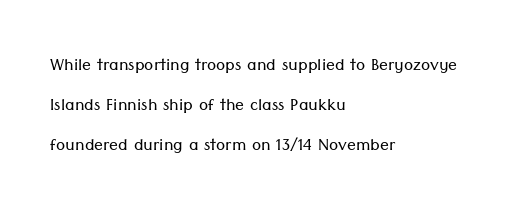
Q: Is the text bold? A: No.
Q: Is the text italic (slanted)? A: No, it is upright.
Q: Is the text underlined? A: No.
Q: How is the paragraph aligned? A: Left-aligned.
Q: Is the spacing between letters normal or unusually wide? A: Normal.
